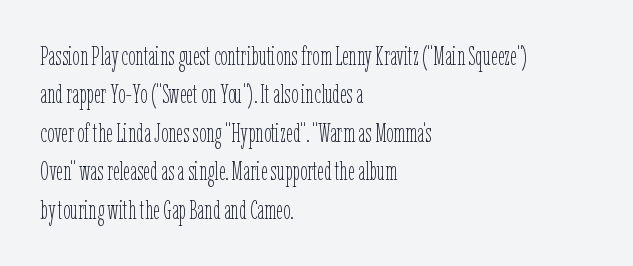
Q: Is the text bold? A: No.
Q: Is the text italic (slanted)? A: No, it is upright.
Q: Is the text underlined? A: No.
Q: How is the paragraph aligned? A: Left-aligned.
Q: Is the spacing between letters normal or unusually wide? A: Normal.
Q: Is the spacing between lines tight, normal or loose? A: Normal.
